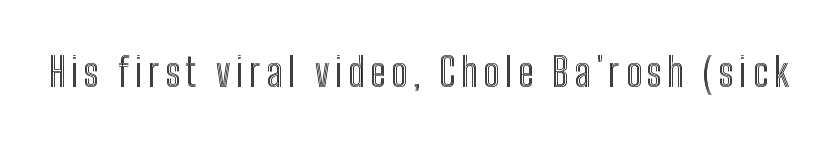
{"italic": "no", "width": "condensed", "x_height": "medium", "monospaced": "no", "underline": "no", "glyph_px": 39}
